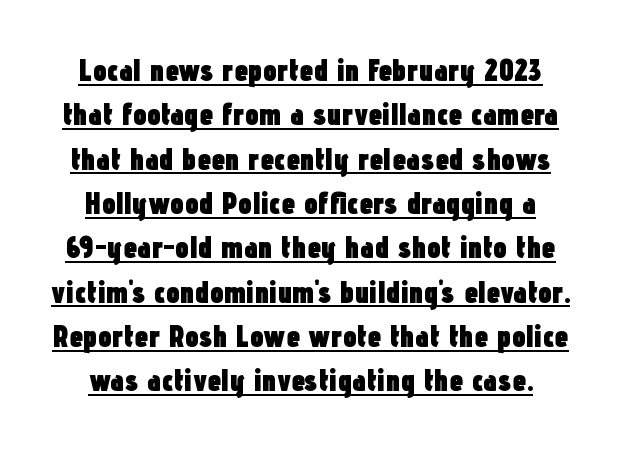
Q: Is the text bold? A: Yes.
Q: Is the text italic (slanted)? A: No, it is upright.
Q: Is the typeface a serif or a sans-serif typeface? A: Sans-serif.
Q: Is the text underlined? A: Yes.
Q: Is the spacing between letters normal or unusually wide? A: Normal.
Q: Is the spacing between lines tight, normal or loose? A: Normal.
Q: Width (condensed, normal, or wide)? A: Condensed.
Q: Stroke contrast? A: Low.
Q: x-height? A: Medium.
Q: Monospaced? A: No.
